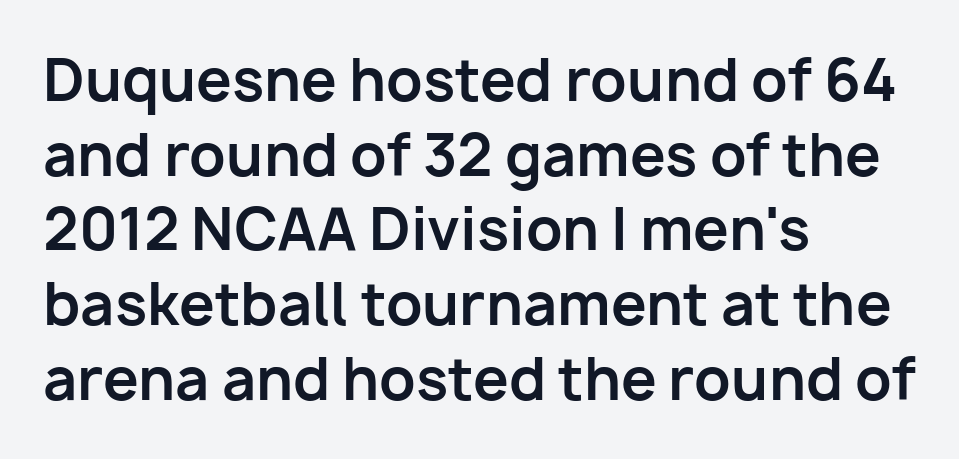
Q: Is the text bold? A: Yes.
Q: Is the text italic (slanted)? A: No, it is upright.
Q: Is the typeface a serif or a sans-serif typeface? A: Sans-serif.
Q: Is the text underlined? A: No.
Q: How is the paragraph aligned? A: Left-aligned.
Q: Is the spacing between letters normal or unusually wide? A: Normal.
Q: Is the spacing between lines tight, normal or loose? A: Normal.
Q: Width (condensed, normal, or wide)? A: Normal.
Q: Stroke contrast? A: Low.
Q: x-height? A: Medium.
Q: Monospaced? A: No.
